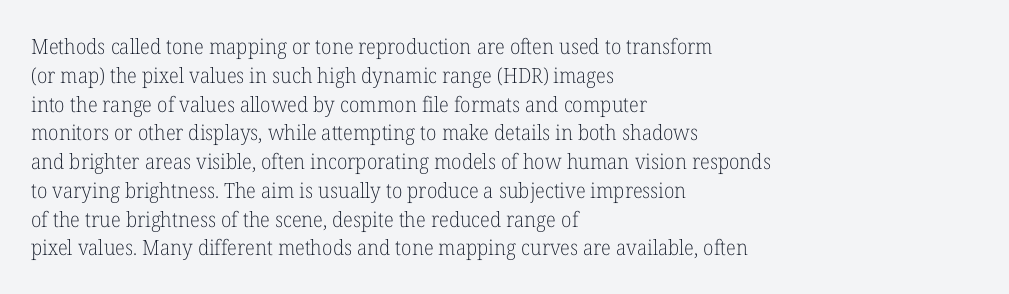
{"italic": "no", "bold": "no", "underline": "no", "align": "left", "line_spacing": "normal", "line_spacing_ratio": 1.37, "letter_spacing": "normal", "letter_spacing_em": 0.0, "glyph_px": 21}
